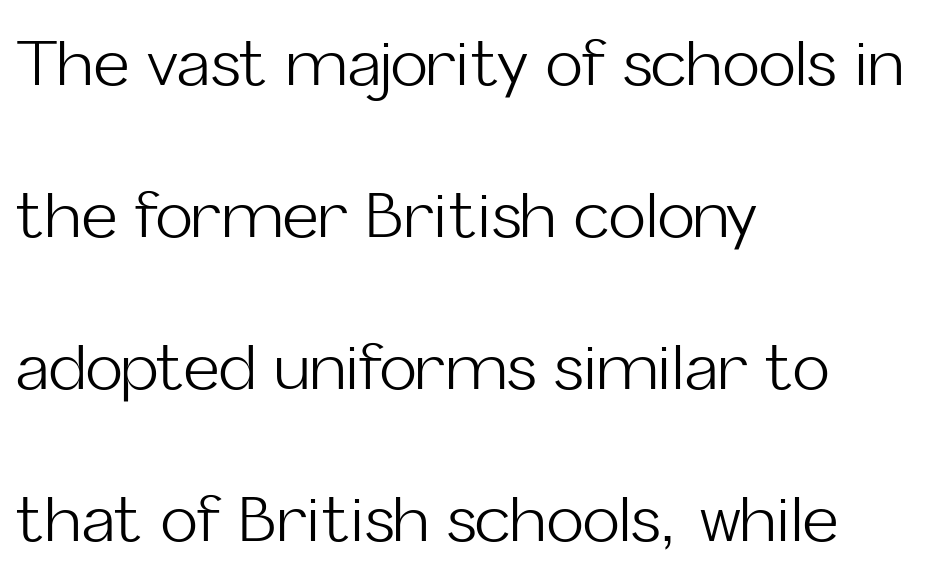
You could not count columns in this text — the font is proportionally spaced. Classification — sans serif. Words appear dense and cohesive because spacing is normal. The zone under the glyphs is completely vacant. Posture: straight, roman, zero tilt. Typeset ragged right — the left edge is the straight one.
